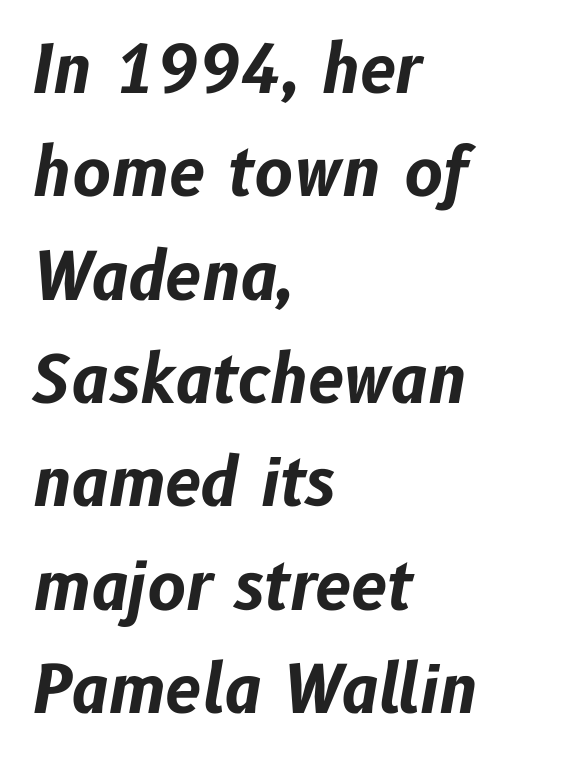
Q: Is the text bold? A: Yes.
Q: Is the text italic (slanted)? A: Yes, it leans right by about 10 degrees.
Q: Is the text underlined? A: No.
Q: How is the paragraph aligned? A: Left-aligned.
Q: Is the spacing between letters normal or unusually wide? A: Normal.
Q: Is the spacing between lines tight, normal or loose? A: Normal.
Q: Width (condensed, normal, or wide)? A: Normal.
Q: Stroke contrast? A: Low.
Q: x-height? A: Medium.
Q: Monospaced? A: No.
